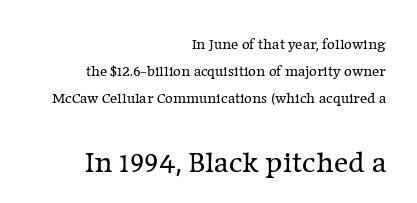
{"serif": "yes", "italic": "no", "bold": "no", "weight": "regular", "width": "normal", "stroke_contrast": "low", "x_height": "medium", "monospaced": "no", "underline": "no", "align": "right", "line_spacing_ratio": 1.8, "letter_spacing": "normal", "letter_spacing_em": 0.0, "larger_block": "second", "size_ratio": 2.0, "glyph_px": 30}
